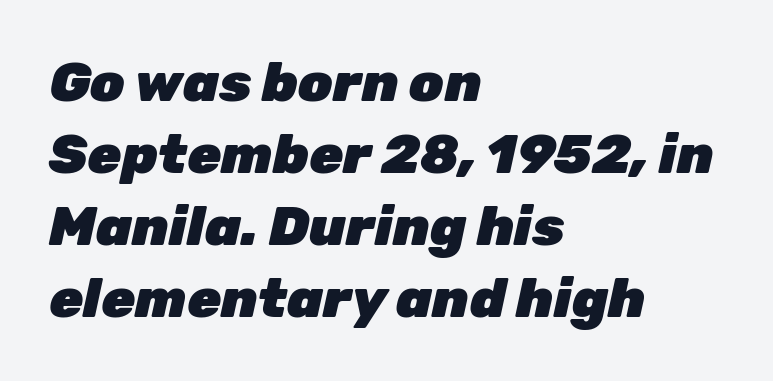
Q: Is the text bold? A: Yes.
Q: Is the text italic (slanted)? A: Yes, it leans right by about 12 degrees.
Q: Is the text underlined? A: No.
Q: How is the paragraph aligned? A: Left-aligned.
Q: Is the spacing between letters normal or unusually wide? A: Normal.
Q: Is the spacing between lines tight, normal or loose? A: Normal.
Q: Width (condensed, normal, or wide)? A: Normal.
Q: Stroke contrast? A: Low.
Q: x-height? A: Medium.
Q: Monospaced? A: No.
